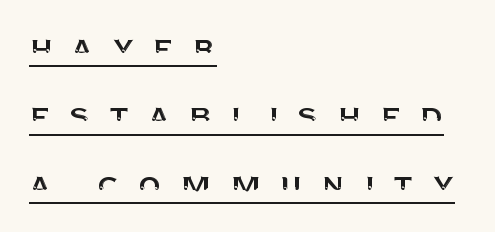
Q: Is the text italic (slanted)? A: No, it is upright.
Q: Is the typeface a serif or a sans-serif typeface? A: Sans-serif.
Q: Is the text underlined? A: Yes.
Q: How is the paragraph aligned? A: Left-aligned.
Q: Is the spacing between letters normal or unusually wide? A: Unusually wide.
Q: Width (condensed, normal, or wide)? A: Normal.
Q: Stroke contrast? A: Medium.
Q: x-height? A: Large.
Q: Monospaced? A: No.
